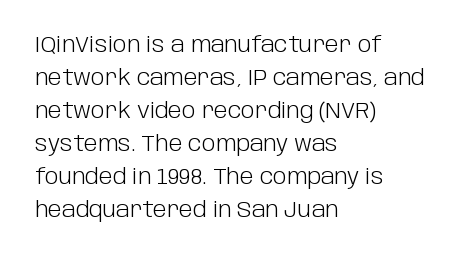
The image shows 21 px text type, upright; set left-aligned, normal line spacing (1.57x), normal letter spacing, not underlined.
